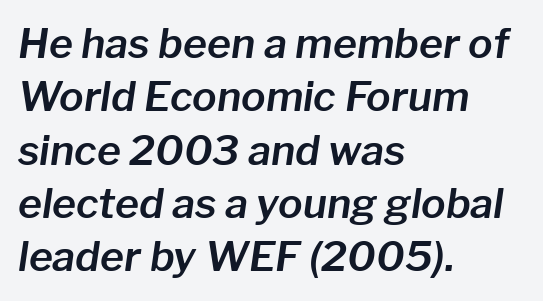
{"italic": "yes", "lean": "right", "slant_degrees": 8, "width": "normal", "stroke_contrast": "low", "x_height": "medium", "monospaced": "no", "underline": "no", "align": "left", "line_spacing": "normal", "line_spacing_ratio": 1.3, "letter_spacing": "normal", "letter_spacing_em": 0.0, "glyph_px": 41}
